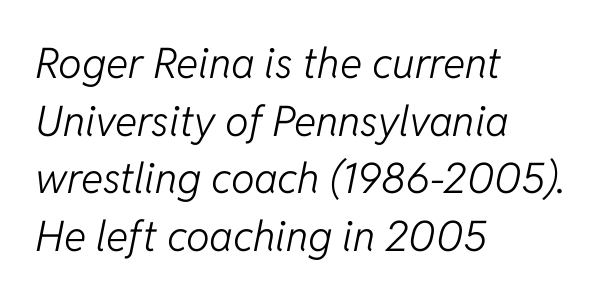
Think of a printed novel: that variable character pitch is what you see here. The font is comparable to plain body text, perhaps lighter. Characters are canted at an angle relative to the baseline's perpendicular. These lines are set flush left with a ragged right edge. Rule under the text: the space is simply empty.
